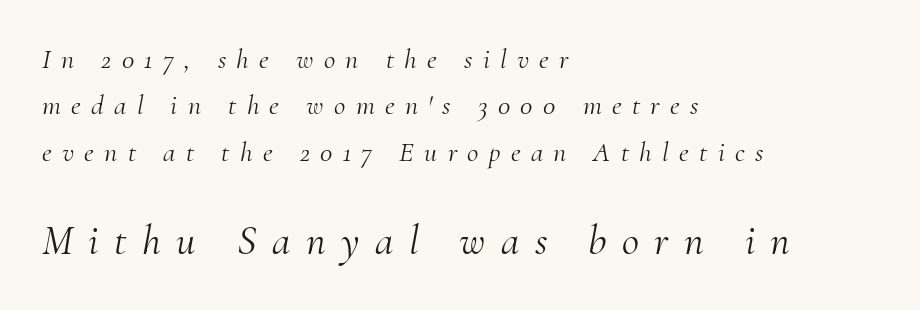
The image shows 42 px light serif type, italic (leaning right); set left-aligned, normal line spacing (1.66x), unusually wide letter spacing (+0.37 em), not underlined; the second (bottom) block is 1.5x larger; medium stroke contrast and a small x-height.
